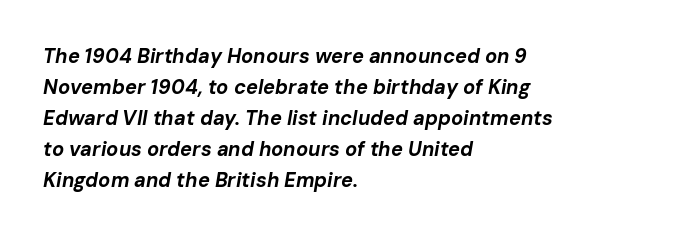
The image shows 20 px bold type, italic (leaning right); set left-aligned, normal line spacing (1.55x), normal letter spacing, not underlined.
